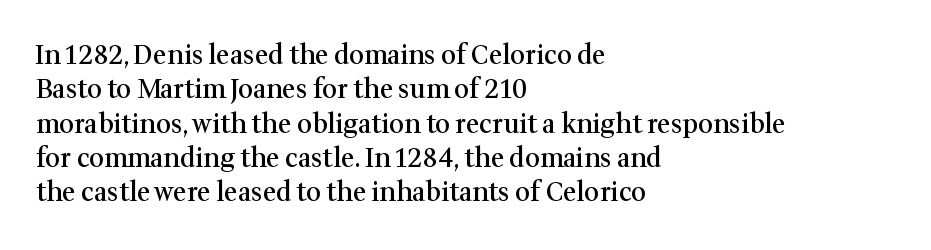
The image shows 26 px text type, upright; set left-aligned, normal line spacing (1.32x), normal letter spacing, not underlined.
